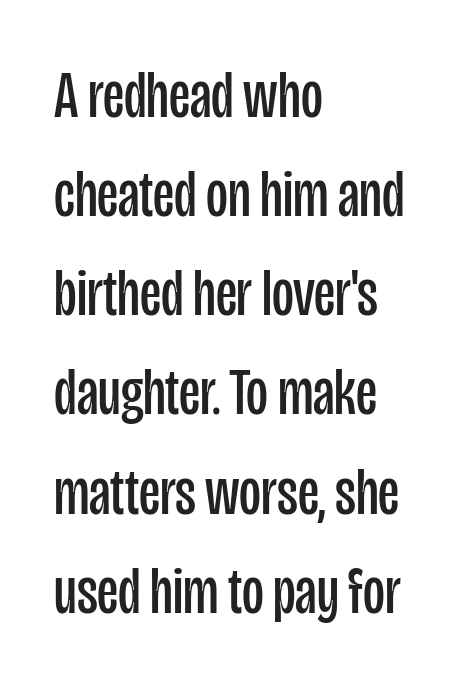
{"serif": "no", "italic": "no", "bold": "no", "weight": "regular", "width": "condensed", "stroke_contrast": "low", "x_height": "large", "monospaced": "no", "underline": "no", "align": "left", "line_spacing": "normal", "line_spacing_ratio": 1.48, "letter_spacing": "normal", "letter_spacing_em": 0.0, "glyph_px": 67}
